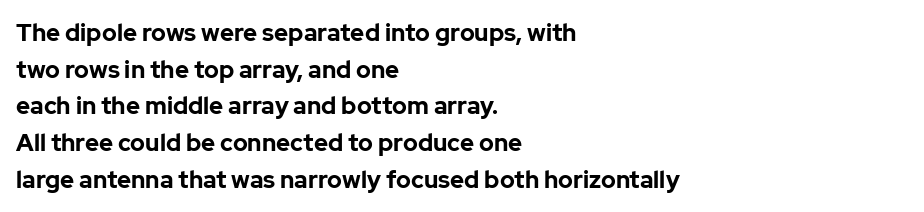
The image shows 24 px bold type, upright; set left-aligned, normal line spacing (1.53x), normal letter spacing, not underlined.
